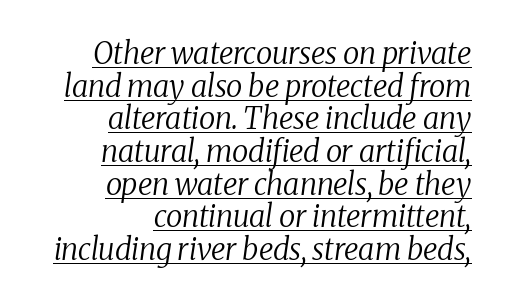
The image shows 30 px regular-weight serif type, italic (leaning right); set right-aligned, tight line spacing (1.09x), normal letter spacing, underlined; medium stroke contrast and a medium x-height.
